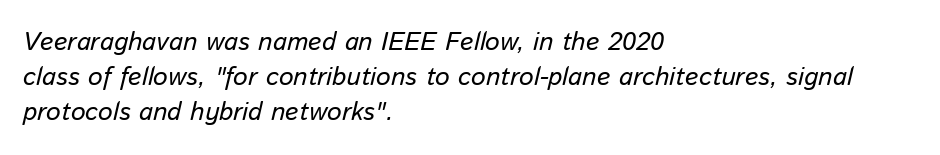
The area under the type is left untouched. These lines are set flush left with a ragged right edge. Is there much room between lines? A standard amount, neither cramped nor airy. The font's italic variant was chosen for this text. Tracking value appears to be zero — textbook default spacing.
